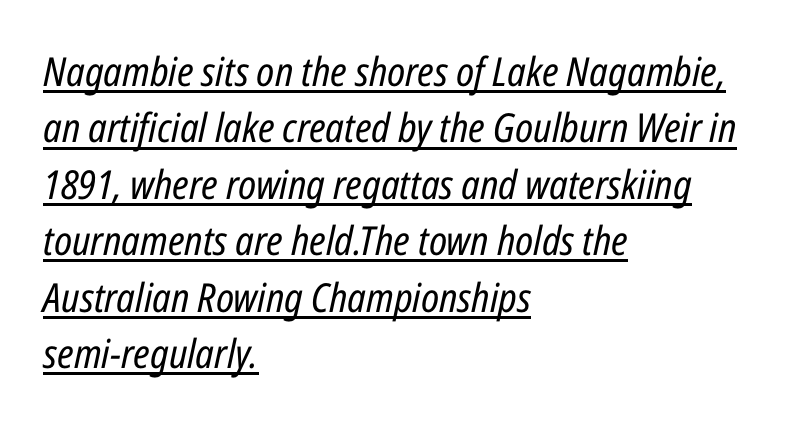
The image shows 40 px regular-weight, condensed type, italic (leaning right); set left-aligned, normal line spacing (1.41x), normal letter spacing, underlined; low stroke contrast and a medium x-height.
